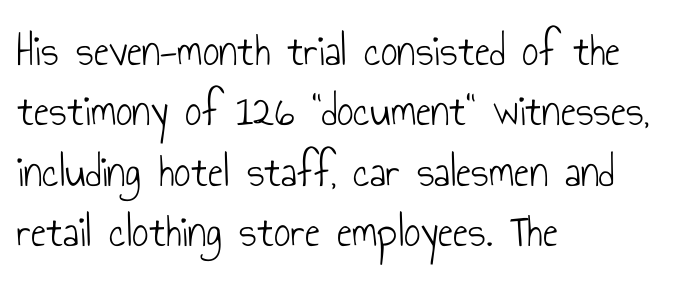
The image shows 46 px light, condensed sans-serif type, upright; set left-aligned, normal line spacing (1.31x), normal letter spacing, not underlined; low stroke contrast and a small x-height.
